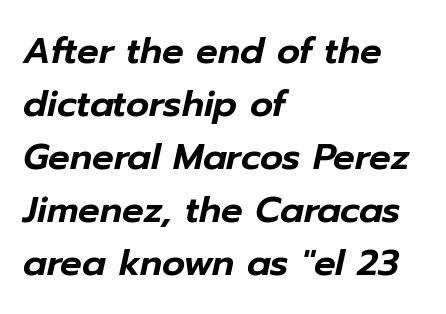
{"italic": "yes", "lean": "right", "slant_degrees": 12, "width": "normal", "stroke_contrast": "low", "x_height": "medium", "monospaced": "no", "underline": "no", "align": "left", "line_spacing": "normal", "line_spacing_ratio": 1.47, "letter_spacing": "normal", "letter_spacing_em": 0.0, "glyph_px": 36}
